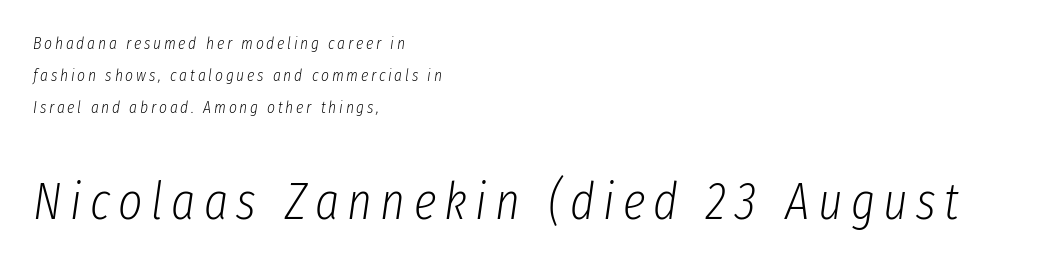
{"italic": "yes", "lean": "right", "slant_degrees": 8, "bold": "no", "weight": "light", "width": "condensed", "stroke_contrast": "low", "x_height": "medium", "monospaced": "no", "underline": "no", "align": "left", "line_spacing_ratio": 1.87, "larger_block": "second", "size_ratio": 3.06, "glyph_px": 52}
